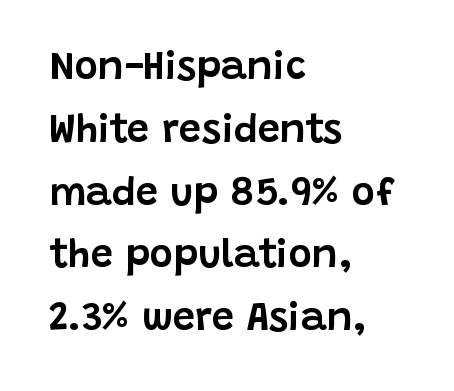
Q: Is the text italic (slanted)? A: No, it is upright.
Q: Is the typeface a serif or a sans-serif typeface? A: Sans-serif.
Q: Is the text underlined? A: No.
Q: How is the paragraph aligned? A: Left-aligned.
Q: Is the spacing between letters normal or unusually wide? A: Normal.
Q: Is the spacing between lines tight, normal or loose? A: Normal.
Q: Width (condensed, normal, or wide)? A: Normal.
Q: Stroke contrast? A: Low.
Q: x-height? A: Large.
Q: Monospaced? A: No.
